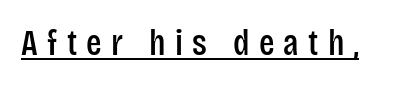
Q: Is the text italic (slanted)? A: No, it is upright.
Q: Is the typeface a serif or a sans-serif typeface? A: Sans-serif.
Q: Is the text underlined? A: Yes.
Q: Is the spacing between letters normal or unusually wide? A: Unusually wide.
Q: Width (condensed, normal, or wide)? A: Condensed.
Q: Stroke contrast? A: Low.
Q: x-height? A: Large.
Q: Monospaced? A: No.
